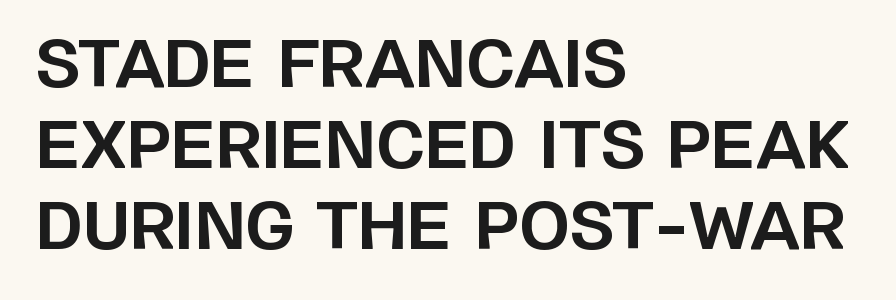
The image shows 65 px bold sans-serif type, upright; set left-aligned, normal line spacing (1.25x), normal letter spacing, not underlined; low stroke contrast and a large x-height.
